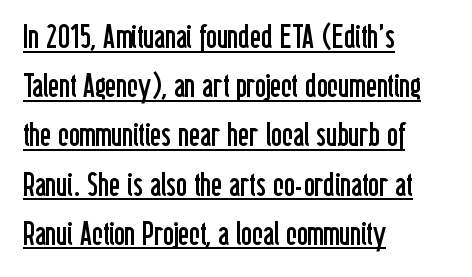
{"serif": "no", "italic": "no", "bold": "no", "weight": "regular", "width": "condensed", "stroke_contrast": "low", "x_height": "medium", "monospaced": "no", "underline": "yes", "align": "left", "line_spacing": "normal", "line_spacing_ratio": 1.49, "letter_spacing": "normal", "letter_spacing_em": 0.0, "glyph_px": 33}
